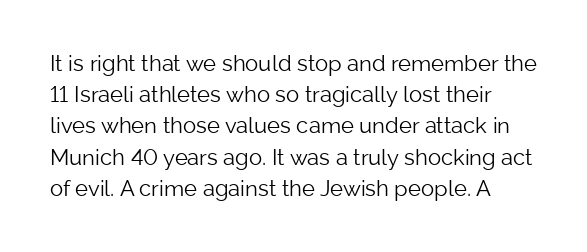
Any mark beneath the type? The region is blank. Think standard paragraph weight, or any step lighter than that. This sample uses an upright cut, with every glyph sitting square on the baseline. The gaps between neighbouring characters are ordinary and unremarkable. Each new line begins a customary step beneath the previous one.
